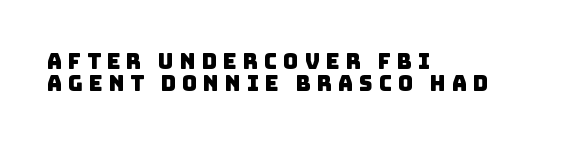
Q: Is the text underlined? A: No.
Q: How is the paragraph aligned? A: Left-aligned.
Q: Is the spacing between letters normal or unusually wide? A: Unusually wide.
Q: Is the spacing between lines tight, normal or loose? A: Tight.
